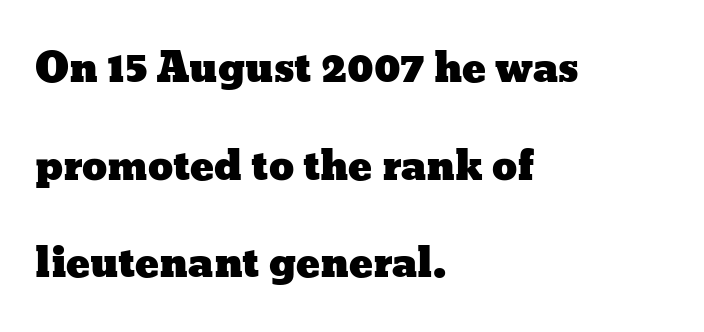
{"italic": "no", "width": "wide", "stroke_contrast": "low", "x_height": "medium", "monospaced": "no", "underline": "no", "align": "left", "line_spacing": "loose", "line_spacing_ratio": 2.44, "letter_spacing": "normal", "letter_spacing_em": 0.0, "glyph_px": 40}
